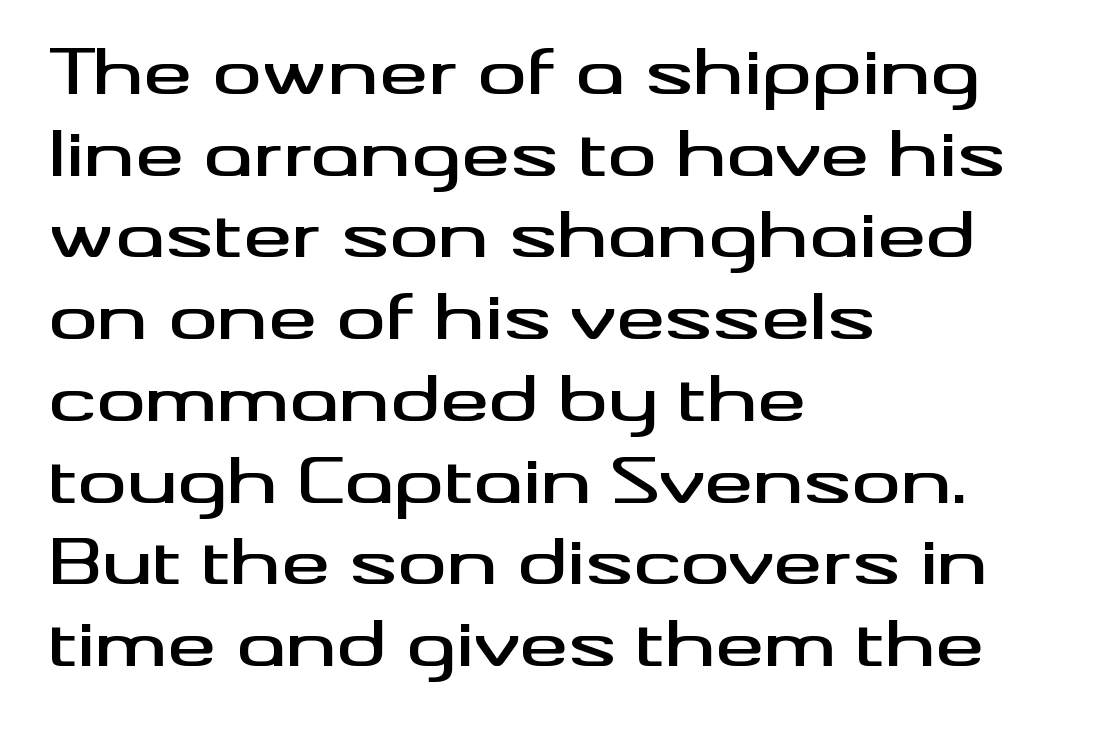
Q: Is the text italic (slanted)? A: No, it is upright.
Q: Is the typeface a serif or a sans-serif typeface? A: Sans-serif.
Q: Is the text underlined? A: No.
Q: How is the paragraph aligned? A: Left-aligned.
Q: Is the spacing between letters normal or unusually wide? A: Normal.
Q: Is the spacing between lines tight, normal or loose? A: Normal.
Q: Width (condensed, normal, or wide)? A: Wide.
Q: Stroke contrast? A: Medium.
Q: x-height? A: Small.
Q: Monospaced? A: No.
